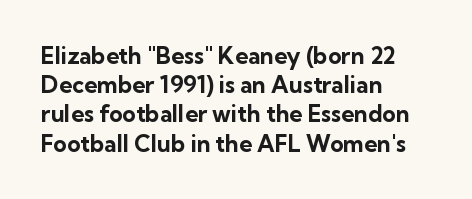
Is the block centered? No — it sits flush against the left margin. Strong, thick strokes mark this as bold type. Plain, unruled lines of type. Nothing unusual about the tracking: characters are spaced as the font intends. When letters stand straight like this, we call the style roman or upright. One glance says typical: line gaps are just what's usual.
